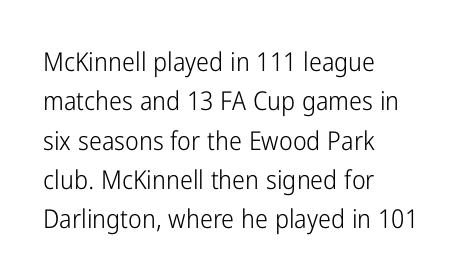
The image shows 26 px text type, upright; set left-aligned, normal line spacing (1.51x), normal letter spacing, not underlined.
